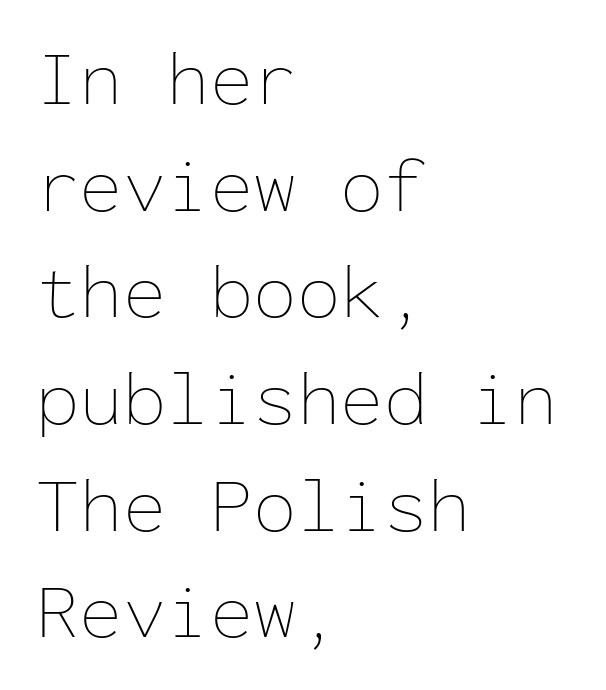
{"italic": "no", "bold": "no", "weight": "thin", "width": "normal", "stroke_contrast": "low", "x_height": "medium", "monospaced": "yes", "underline": "no", "align": "left", "line_spacing": "normal", "line_spacing_ratio": 1.35, "letter_spacing": "normal", "letter_spacing_em": 0.0, "glyph_px": 79}
